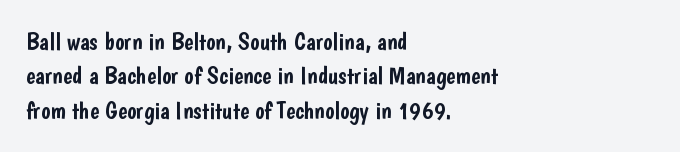
{"italic": "no", "underline": "no", "align": "left", "line_spacing": "normal", "line_spacing_ratio": 1.38, "letter_spacing": "normal", "letter_spacing_em": 0.0, "glyph_px": 25}
